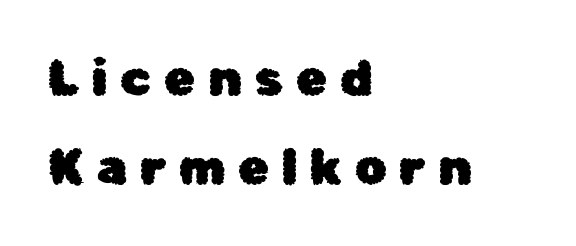
Q: Is the text italic (slanted)? A: No, it is upright.
Q: Is the typeface a serif or a sans-serif typeface? A: Sans-serif.
Q: Is the text underlined? A: No.
Q: How is the paragraph aligned? A: Left-aligned.
Q: Is the spacing between letters normal or unusually wide? A: Unusually wide.
Q: Width (condensed, normal, or wide)? A: Normal.
Q: Stroke contrast? A: Low.
Q: x-height? A: Medium.
Q: Monospaced? A: No.
